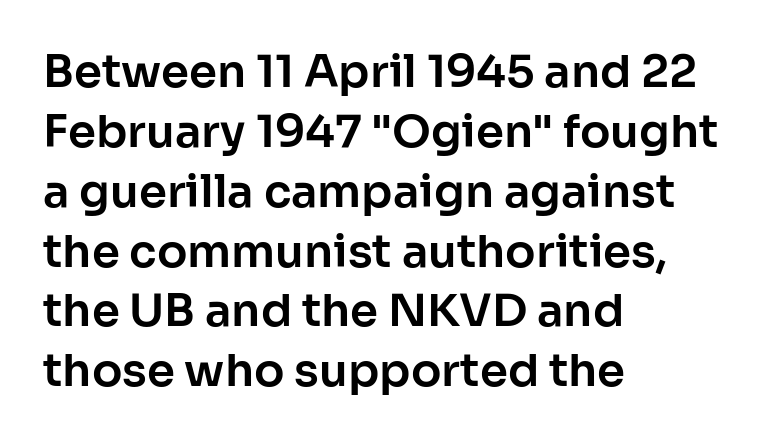
Q: Is the text italic (slanted)? A: No, it is upright.
Q: Is the typeface a serif or a sans-serif typeface? A: Sans-serif.
Q: Is the text underlined? A: No.
Q: How is the paragraph aligned? A: Left-aligned.
Q: Is the spacing between letters normal or unusually wide? A: Normal.
Q: Is the spacing between lines tight, normal or loose? A: Normal.
Q: Width (condensed, normal, or wide)? A: Normal.
Q: Stroke contrast? A: Low.
Q: x-height? A: Medium.
Q: Monospaced? A: No.
